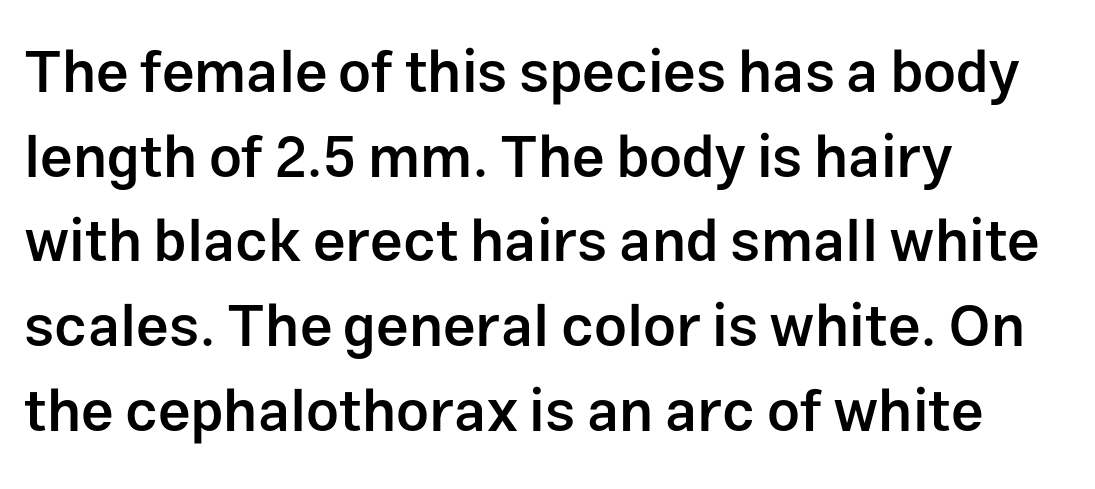
{"serif": "no", "italic": "no", "bold": "semi", "weight": "semibold", "width": "normal", "stroke_contrast": "low", "x_height": "medium", "monospaced": "no", "underline": "no", "align": "left", "line_spacing": "normal", "line_spacing_ratio": 1.46, "letter_spacing": "normal", "letter_spacing_em": 0.0, "glyph_px": 58}
